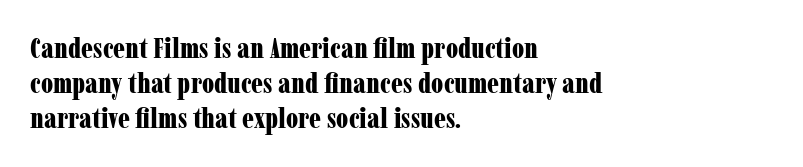
The image shows 29 px bold, condensed serif type, upright; set left-aligned, line spacing 1.21x, normal letter spacing, not underlined; low stroke contrast and a medium x-height.
